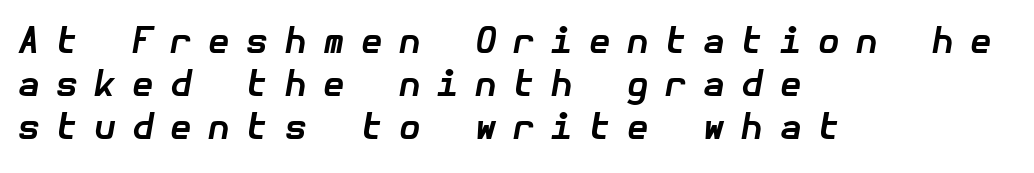
Q: Is the text bold? A: Yes.
Q: Is the text italic (slanted)? A: Yes, it leans right by about 10 degrees.
Q: Is the text underlined? A: No.
Q: How is the paragraph aligned? A: Left-aligned.
Q: Is the spacing between letters normal or unusually wide? A: Unusually wide.
Q: Width (condensed, normal, or wide)? A: Normal.
Q: Stroke contrast? A: Low.
Q: x-height? A: Medium.
